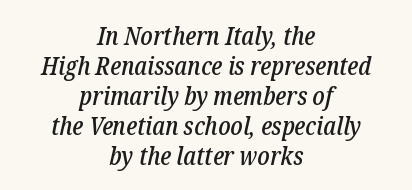
{"italic": "yes", "lean": "right", "slant_degrees": 12, "underline": "no", "align": "center", "line_spacing": "tight", "line_spacing_ratio": 1.15, "letter_spacing": "normal", "letter_spacing_em": 0.0, "glyph_px": 26}
